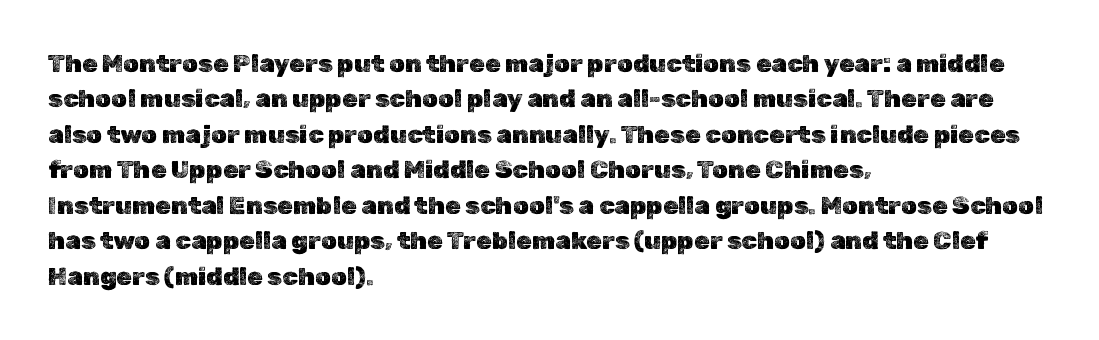
The line texture is even and compact thanks to regular tracking. Glance below the letters and you will spot only blank space. It's the straight-up-and-down kind of type. Each line starts at the same left margin while the right side varies. Reading down the column, the eye jumps a familiar distance to each next line.
